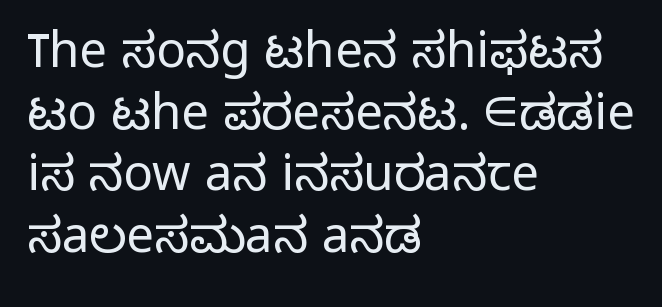
Vertical stems look standard width or narrower in stroke. Quick note: underline off. Leading matches the norm, producing a regular column. A classic flush-left, rag-right setting is used for this passage.
